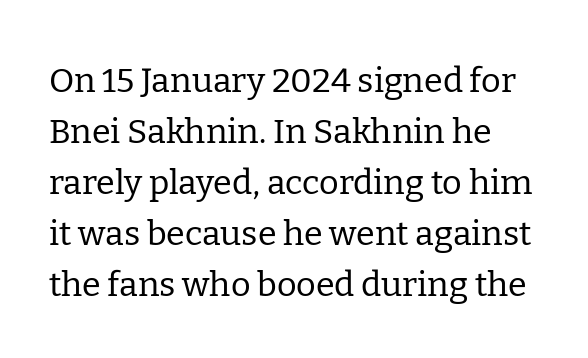
{"serif": "yes", "italic": "no", "bold": "no", "weight": "regular", "width": "normal", "stroke_contrast": "low", "x_height": "medium", "monospaced": "no", "underline": "no", "line_spacing": "normal", "line_spacing_ratio": 1.5, "letter_spacing": "normal", "letter_spacing_em": 0.0, "glyph_px": 34}
